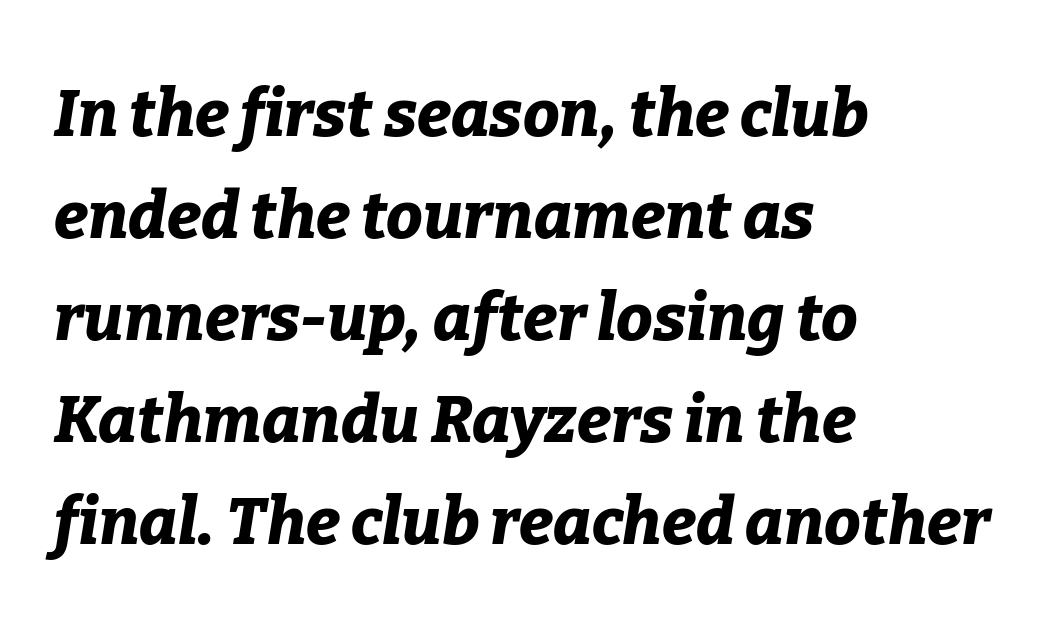
{"italic": "yes", "lean": "right", "slant_degrees": 9, "bold": "yes", "weight": "bold", "width": "normal", "stroke_contrast": "low", "x_height": "medium", "monospaced": "no", "underline": "no", "align": "left", "line_spacing": "normal", "line_spacing_ratio": 1.57, "letter_spacing": "normal", "letter_spacing_em": 0.0, "glyph_px": 65}
